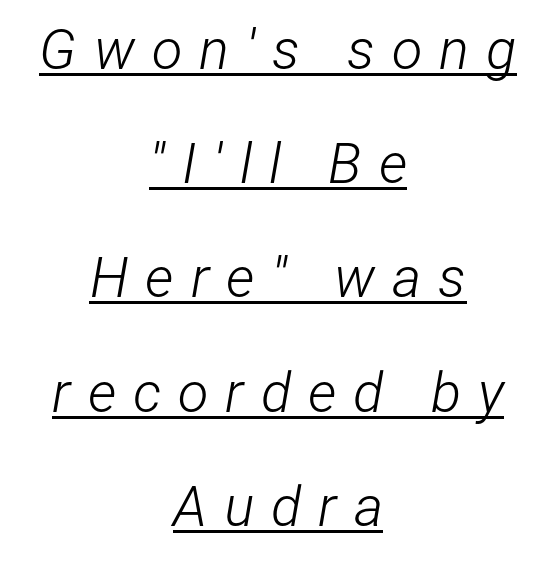
The image shows 56 px light, condensed type, italic (leaning right); set centered, loose line spacing (2.04x), unusually wide letter spacing (+0.3 em), underlined; low stroke contrast and a medium x-height.
